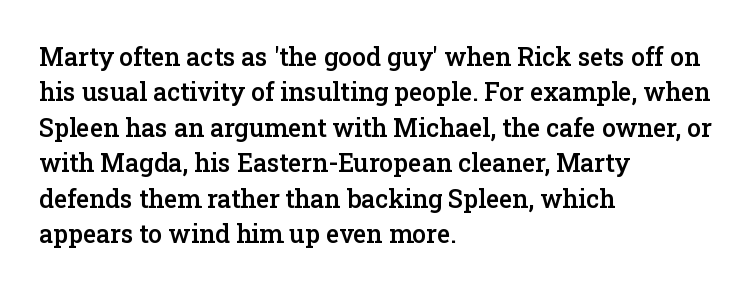
{"italic": "no", "bold": "semi", "underline": "no", "align": "left", "line_spacing": "normal", "line_spacing_ratio": 1.42, "letter_spacing": "normal", "letter_spacing_em": 0.0, "glyph_px": 25}
